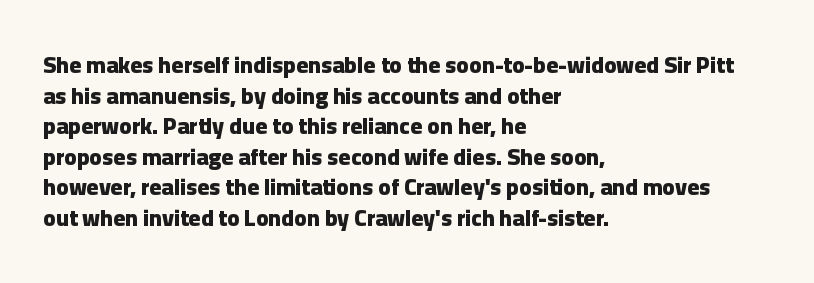
{"italic": "no", "bold": "yes", "underline": "no", "align": "left", "line_spacing": "normal", "line_spacing_ratio": 1.33, "letter_spacing": "normal", "letter_spacing_em": 0.0, "glyph_px": 23}
